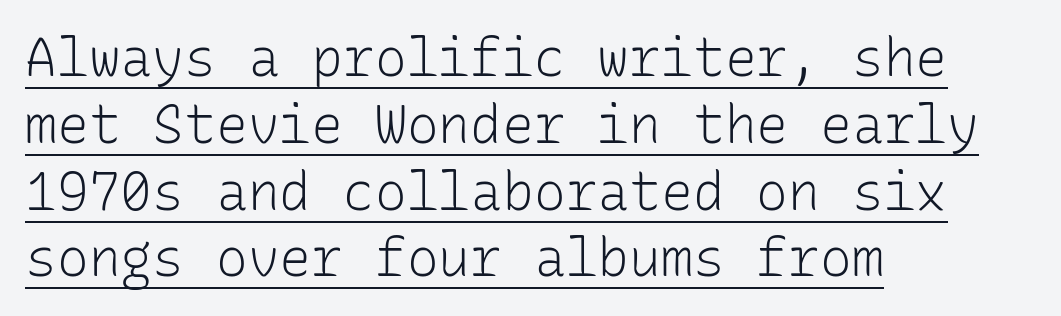
The image shows 53 px light sans-serif type, upright, monospaced; set left-aligned, normal line spacing (1.26x), normal letter spacing, underlined; low stroke contrast and a medium x-height.
